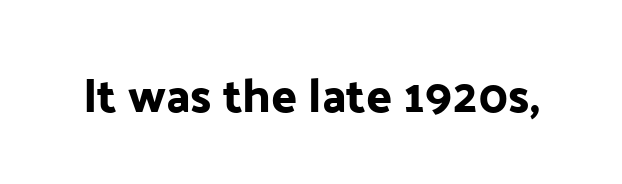
{"serif": "no", "italic": "no", "width": "normal", "stroke_contrast": "low", "x_height": "medium", "monospaced": "no", "underline": "no", "letter_spacing": "normal", "letter_spacing_em": 0.0, "glyph_px": 48}
